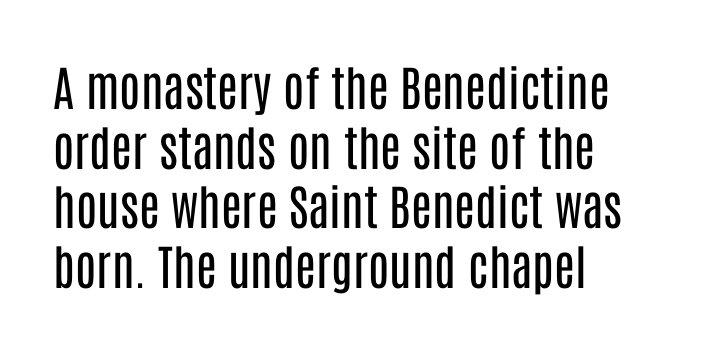
The image shows 48 px regular-weight, condensed sans-serif type, upright; set left-aligned, line spacing 1.24x, normal letter spacing, not underlined; low stroke contrast and a large x-height.
